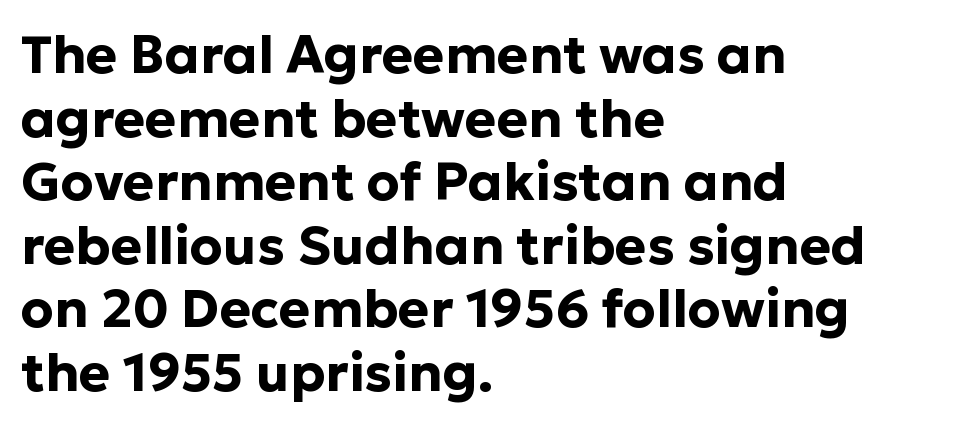
The image shows 53 px bold sans-serif type, upright; set left-aligned, line spacing 1.2x, normal letter spacing, not underlined; low stroke contrast and a medium x-height.
